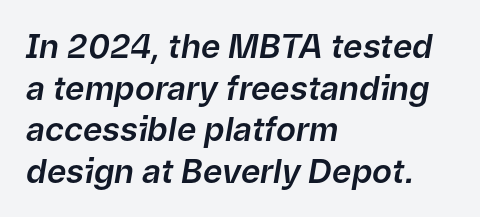
The image shows 33 px text type, italic (leaning right); set left-aligned, normal line spacing (1.26x), normal letter spacing, not underlined; low stroke contrast and a medium x-height.
